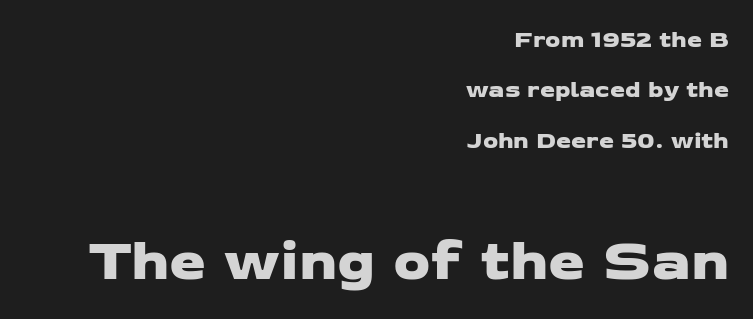
Q: Is the typeface a serif or a sans-serif typeface? A: Sans-serif.
Q: Is the text underlined? A: No.
Q: How is the paragraph aligned? A: Right-aligned.
Q: Is the spacing between letters normal or unusually wide? A: Normal.
Q: Is the spacing between lines tight, normal or loose? A: Loose.
Q: Which block of text is set in a larger size, the first (top) or the second (bottom)? A: The second (bottom) one.
Q: Width (condensed, normal, or wide)? A: Wide.
Q: Stroke contrast? A: Low.
Q: x-height? A: Medium.
Q: Monospaced? A: No.
